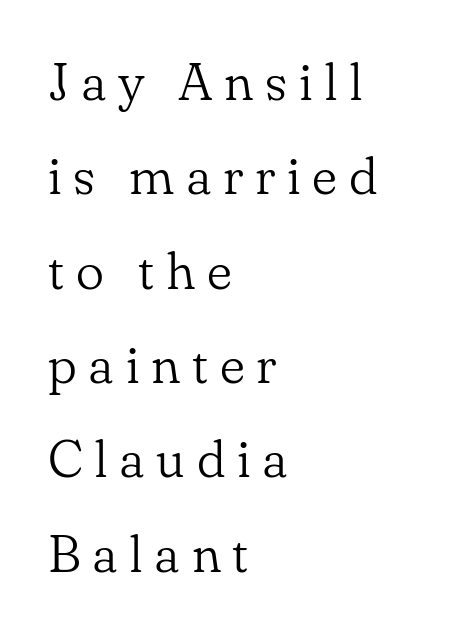
The gaps between neighbouring characters are conspicuously large. You could not count columns in this text — the font is proportionally spaced. The text was rendered using a seriffed face with decorative stroke endings. A quiet, ordinary-to-light weight characterises the typeface. This sample is left-justified, so line endings fall wherever the words run out.
